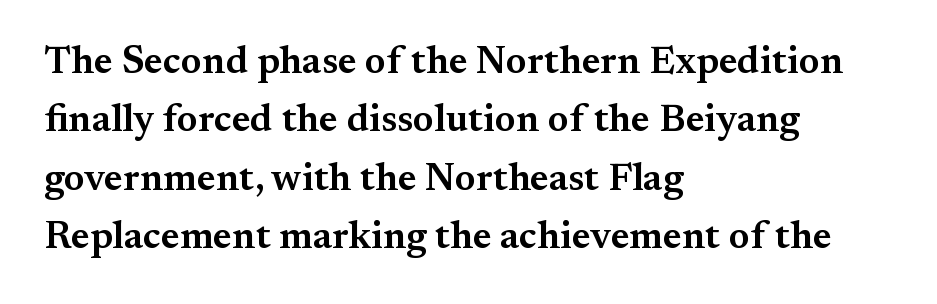
Q: Is the text bold? A: Semi-bold.
Q: Is the text italic (slanted)? A: No, it is upright.
Q: Is the typeface a serif or a sans-serif typeface? A: Serif.
Q: Is the text underlined? A: No.
Q: How is the paragraph aligned? A: Left-aligned.
Q: Is the spacing between letters normal or unusually wide? A: Normal.
Q: Is the spacing between lines tight, normal or loose? A: Normal.
Q: Width (condensed, normal, or wide)? A: Normal.
Q: Stroke contrast? A: Medium.
Q: x-height? A: Small.
Q: Monospaced? A: No.
